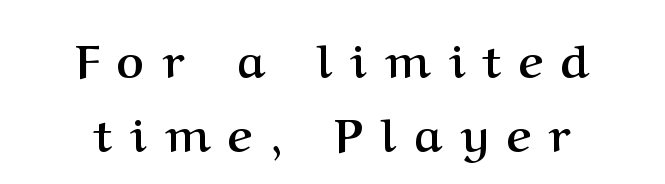
{"serif": "yes", "italic": "no", "bold": "yes", "weight": "semibold", "width": "normal", "stroke_contrast": "medium", "x_height": "medium", "monospaced": "no", "underline": "no", "align": "center", "line_spacing": "normal", "line_spacing_ratio": 1.57, "letter_spacing": "wide", "letter_spacing_em": 0.39, "glyph_px": 47}
